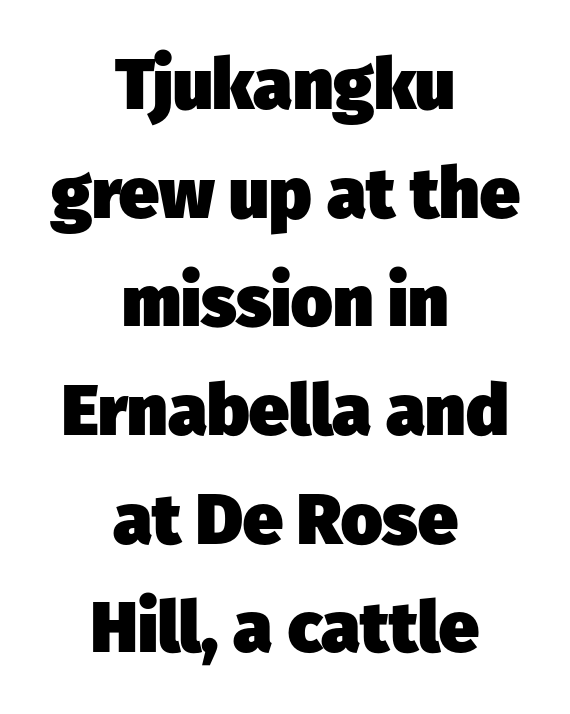
Tracking value appears to be zero — textbook default spacing. Typesetter's note: full bold, strokes at maximum text heaviness. Look at the bottom of the vertical strokes: they stop flat, with no serifs. The string is rendered with underlining switched off. The passage shown is typed in a proportional face where columns would drift. The paragraph has two soft edges and a firm central axis.
